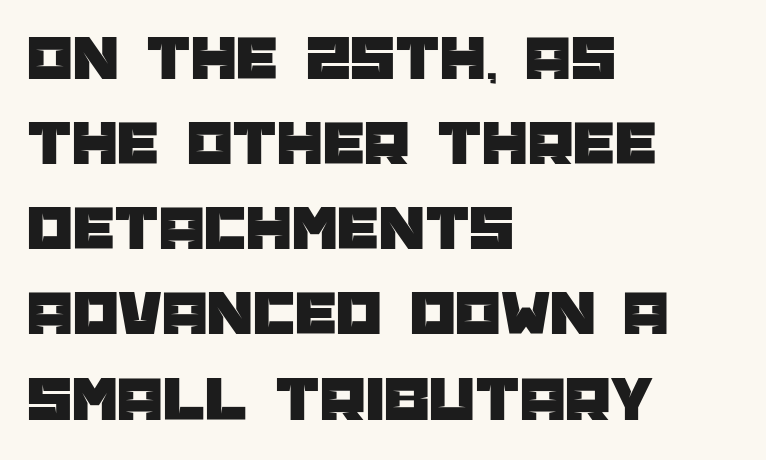
Classification — sans serif. Varying glyph widths throughout — classic text-font behaviour. This sample is left-justified, so line endings fall wherever the words run out. Has an underline been added? It has not. When letters stand straight like this, we call the style roman or upright.
